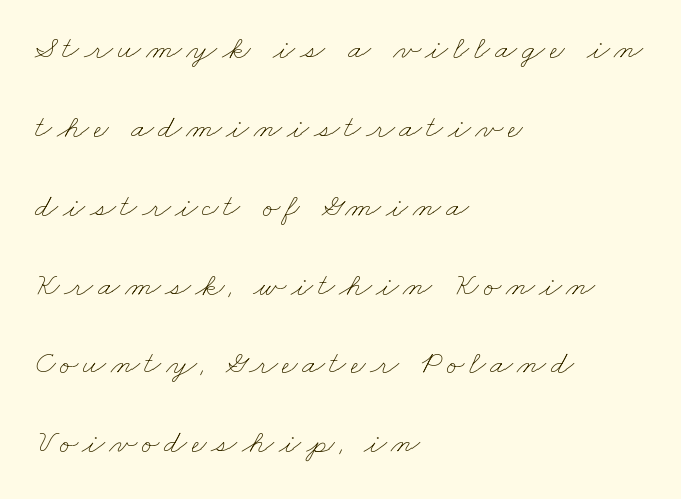
Q: Is the text bold? A: No.
Q: Is the text underlined? A: No.
Q: How is the paragraph aligned? A: Left-aligned.
Q: Is the spacing between lines tight, normal or loose? A: Loose.
Q: Width (condensed, normal, or wide)? A: Wide.
Q: Stroke contrast? A: Low.
Q: x-height? A: Small.
Q: Monospaced? A: No.
